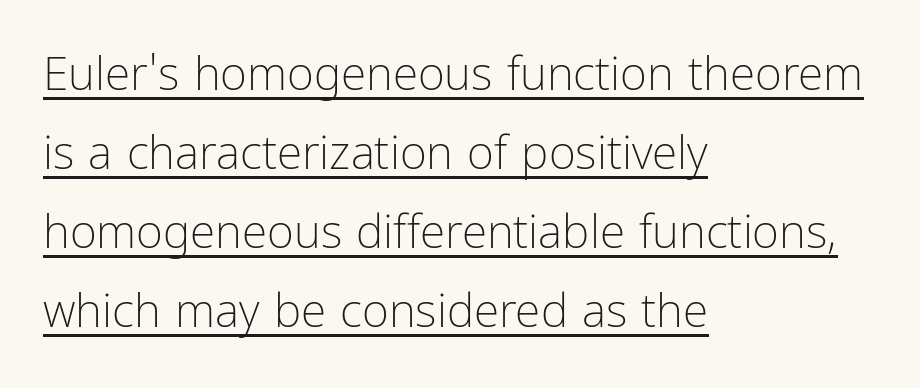
{"serif": "no", "italic": "no", "bold": "no", "weight": "light", "width": "condensed", "stroke_contrast": "low", "x_height": "medium", "monospaced": "no", "underline": "yes", "align": "left", "line_spacing_ratio": 1.72, "letter_spacing": "normal", "letter_spacing_em": 0.0, "glyph_px": 46}
